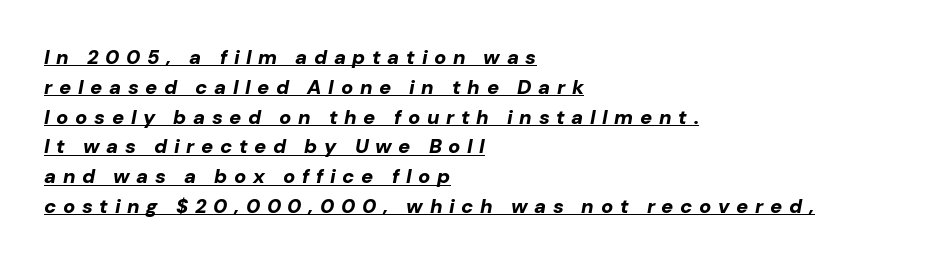
Q: Is the text bold? A: Yes.
Q: Is the text italic (slanted)? A: Yes, it leans right by about 10 degrees.
Q: Is the text underlined? A: Yes.
Q: How is the paragraph aligned? A: Left-aligned.
Q: Is the spacing between letters normal or unusually wide? A: Unusually wide.
Q: Is the spacing between lines tight, normal or loose? A: Normal.
